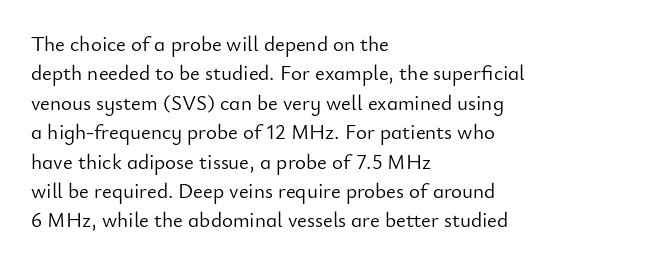
{"italic": "no", "bold": "no", "underline": "no", "align": "left", "line_spacing": "normal", "line_spacing_ratio": 1.4, "letter_spacing": "normal", "letter_spacing_em": 0.0, "glyph_px": 21}
